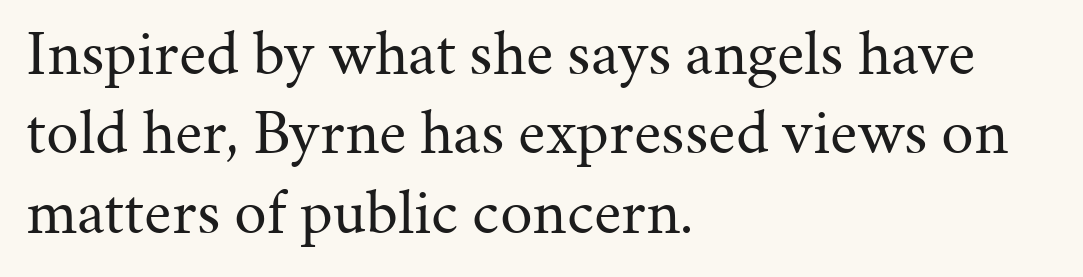
{"serif": "yes", "italic": "no", "bold": "no", "weight": "regular", "width": "normal", "stroke_contrast": "medium", "x_height": "medium", "monospaced": "no", "underline": "no", "align": "left", "line_spacing_ratio": 1.22, "letter_spacing": "normal", "letter_spacing_em": 0.0, "glyph_px": 65}
